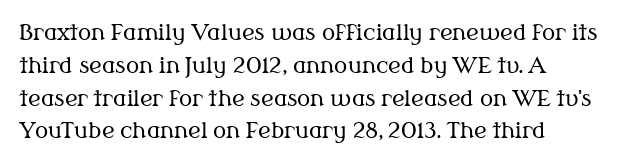
{"italic": "no", "bold": "no", "underline": "no", "align": "left", "line_spacing": "normal", "line_spacing_ratio": 1.49, "letter_spacing": "normal", "letter_spacing_em": 0.0, "glyph_px": 22}
